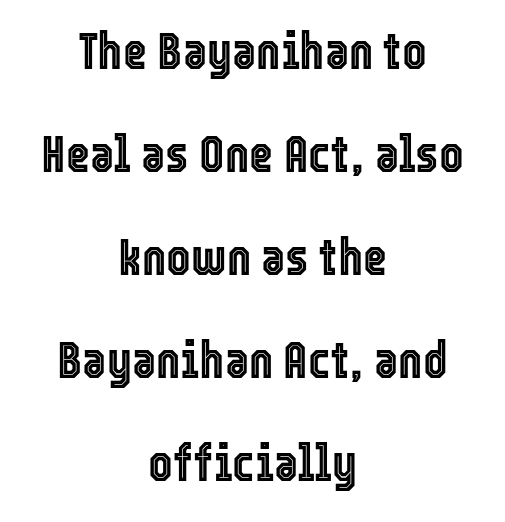
Words float on clear page, feet unadorned. Line starts and ends both wander, symmetrically. There is no visible air inserted between adjacent glyphs. Here the designer chose a conventional face with non-uniform glyph widths. The letters stand upright; this is a roman face.
